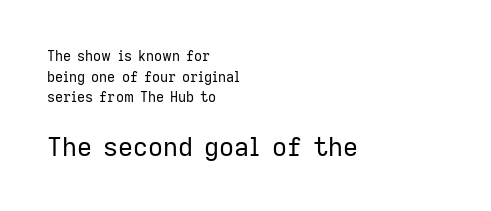
The image shows 26 px text type, upright; set left-aligned, normal line spacing (1.47x), normal letter spacing, not underlined; the second (bottom) block is 1.86x larger.
